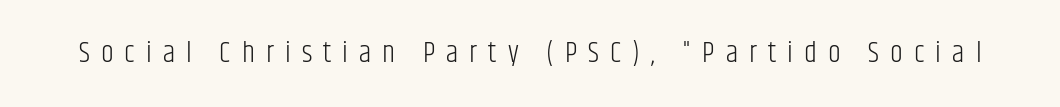
{"serif": "no", "italic": "no", "bold": "no", "weight": "light", "width": "condensed", "stroke_contrast": "low", "x_height": "large", "monospaced": "no", "underline": "no", "letter_spacing": "wide", "letter_spacing_em": 0.38, "glyph_px": 29}
